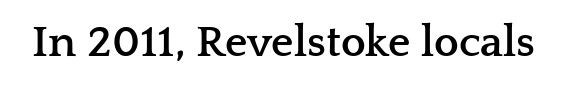
The line texture is even and compact thanks to regular tracking. The sample has been set heavy, in full bold. I'd call this a serif setting — the letters wear small feet. The passage shown is typed in a proportional face where columns would drift. The foot of each line stays bare and open.
